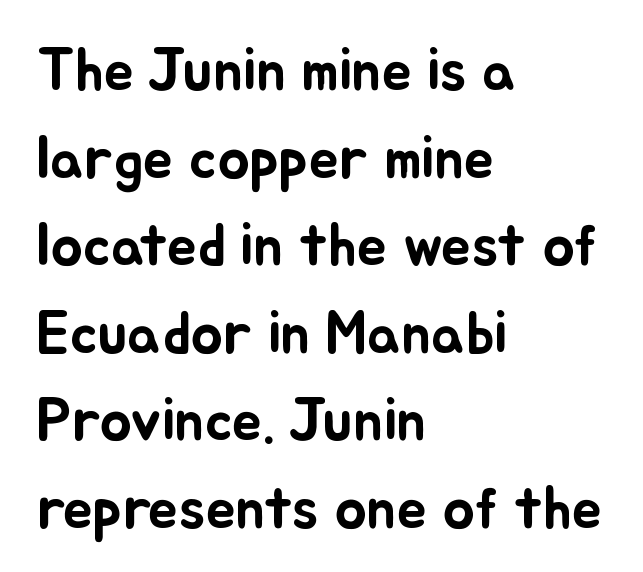
The image shows 60 px text type, upright; set left-aligned, normal line spacing (1.46x), normal letter spacing, not underlined; low stroke contrast and a small x-height.
